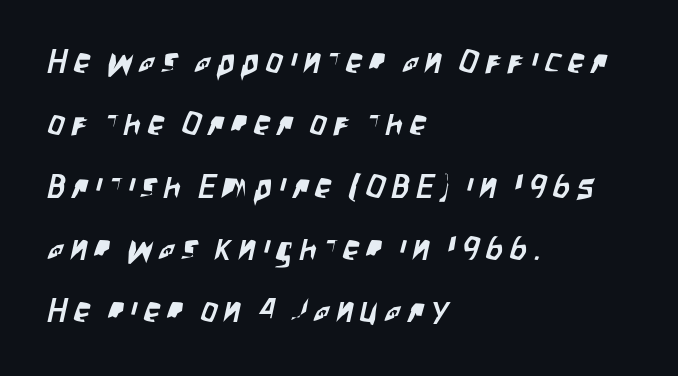
Someone cranked the tracking dial way up on this one. This rendering uses left alignment, leaving the right contour irregular. Proportional: the letters do not fall into vertical columns. The space directly below the letters is spotless.
